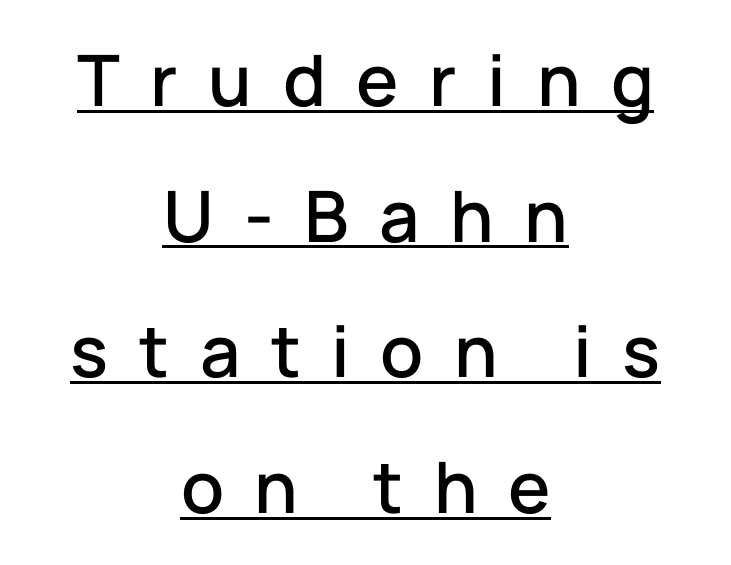
{"serif": "no", "italic": "no", "width": "normal", "stroke_contrast": "low", "x_height": "medium", "monospaced": "no", "underline": "yes", "align": "center", "line_spacing": "loose", "line_spacing_ratio": 1.91, "letter_spacing": "wide", "letter_spacing_em": 0.43, "glyph_px": 71}
